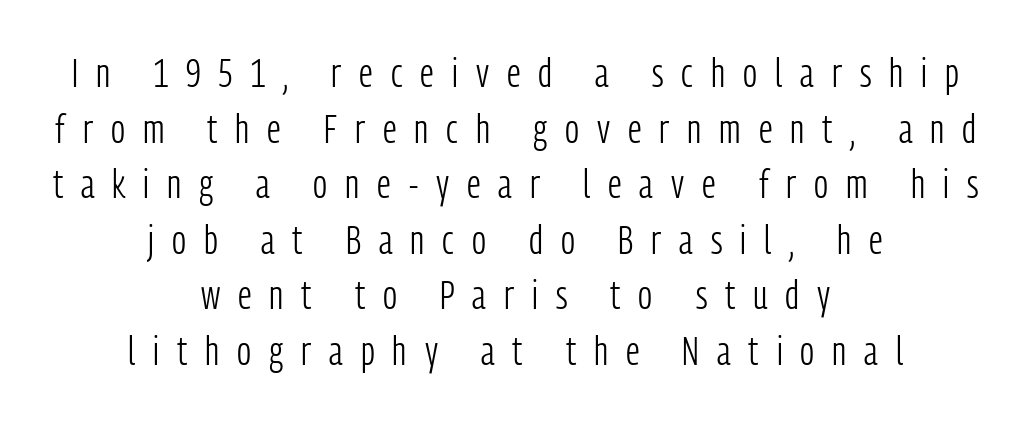
The image shows 40 px light, condensed sans-serif type, upright; set centered, normal line spacing (1.39x), unusually wide letter spacing (+0.45 em), not underlined; low stroke contrast and a medium x-height.
